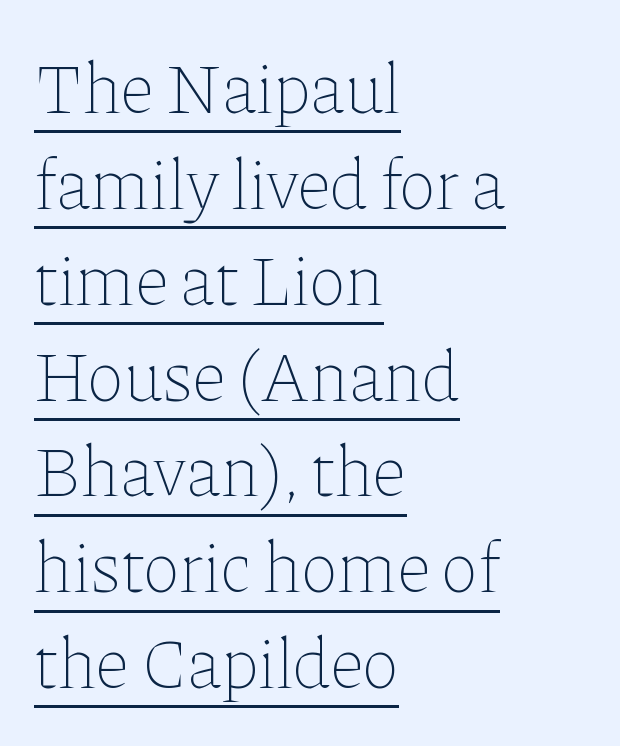
A typographer would call this underscored text. You could not count columns in this text — the font is proportionally spaced. The vertical gap from one line to the next is medium. If you drew a ruler down the left edge, every line would touch it. The weight tops out at a normal text grade. A typesetter would mark this as roman, not italic.
